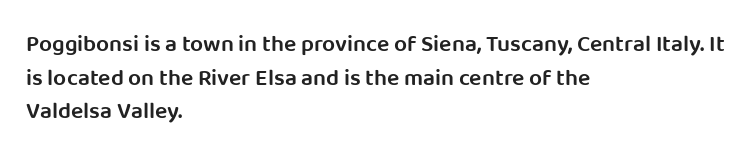
{"italic": "no", "bold": "semi", "underline": "no", "align": "left", "line_spacing": "normal", "line_spacing_ratio": 1.46, "letter_spacing": "normal", "letter_spacing_em": 0.0, "glyph_px": 23}
